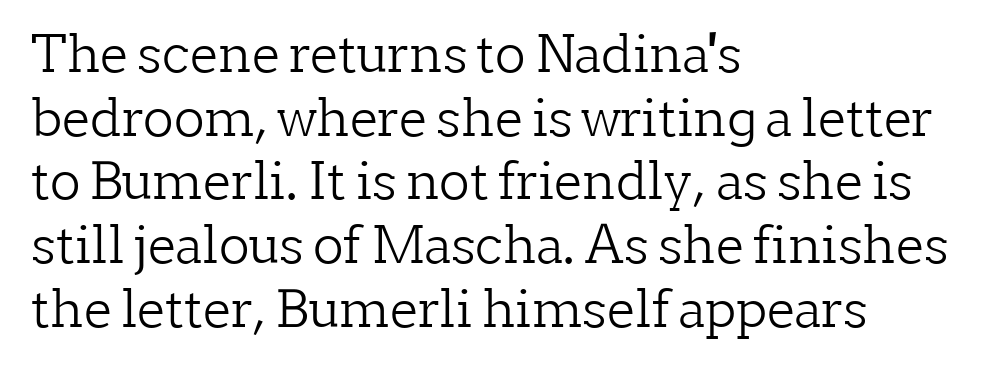
Q: Is the text bold? A: No.
Q: Is the text italic (slanted)? A: No, it is upright.
Q: Is the typeface a serif or a sans-serif typeface? A: Serif.
Q: Is the text underlined? A: No.
Q: How is the paragraph aligned? A: Left-aligned.
Q: Is the spacing between letters normal or unusually wide? A: Normal.
Q: Is the spacing between lines tight, normal or loose? A: Normal.
Q: Width (condensed, normal, or wide)? A: Normal.
Q: Stroke contrast? A: Low.
Q: x-height? A: Medium.
Q: Monospaced? A: No.
